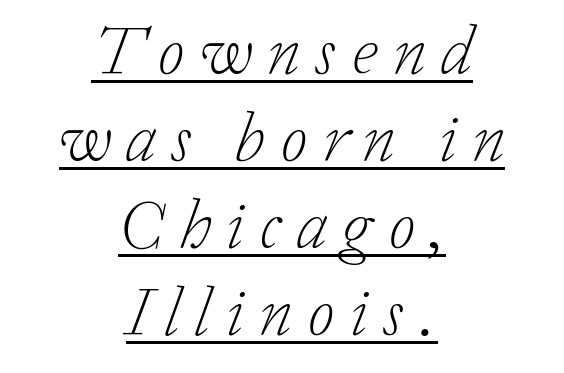
Q: Is the text bold? A: No.
Q: Is the text italic (slanted)? A: Yes, it leans right by about 20 degrees.
Q: Is the typeface a serif or a sans-serif typeface? A: Serif.
Q: Is the text underlined? A: Yes.
Q: How is the paragraph aligned? A: Centered.
Q: Is the spacing between letters normal or unusually wide? A: Unusually wide.
Q: Is the spacing between lines tight, normal or loose? A: Normal.
Q: Width (condensed, normal, or wide)? A: Normal.
Q: Stroke contrast? A: Low.
Q: x-height? A: Medium.
Q: Monospaced? A: No.
